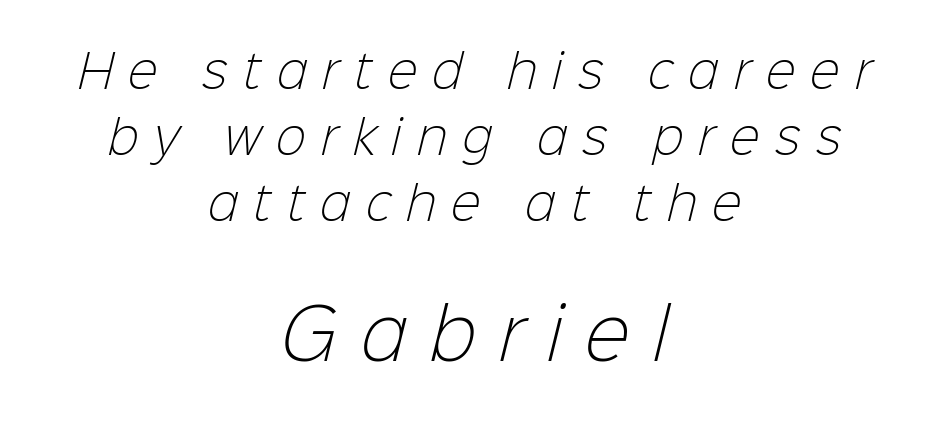
Each letter keeps its own natural width here, so spacing adapts to shape. You can tell from the bare stems that sans-serif type was used. Type size steps up from the first block to the second. Layout note: lines centered. These lines have a slow, spaced-out rhythm from letter to letter.
